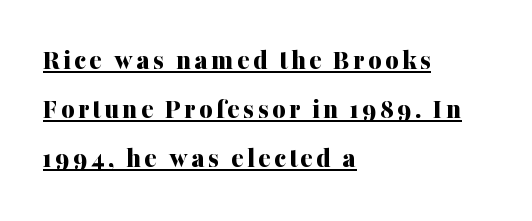
Note the varied advance widths — an 'i' is clearly narrower than an 'm'. Beneath each row of characters lies a ruled line. It's the straight-up-and-down kind of type. Caption: bold face, heavy strokes. If you measured baseline to baseline, you'd find a middling distance. Casual observation: everything's shoved over to the left.
